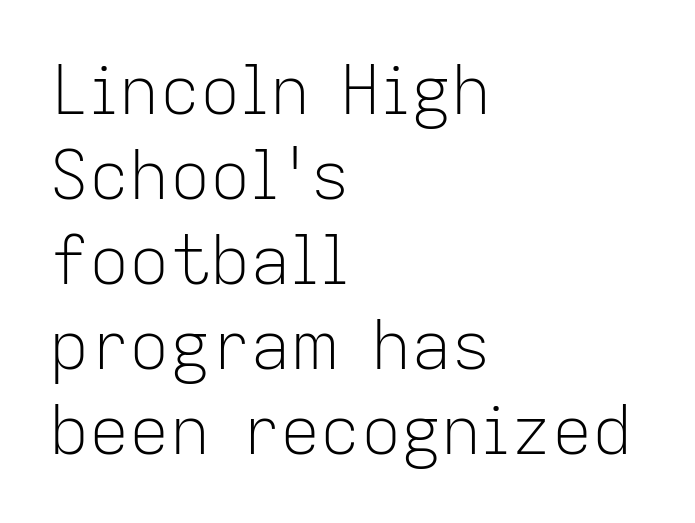
Q: Is the text bold? A: No.
Q: Is the text italic (slanted)? A: No, it is upright.
Q: Is the typeface a serif or a sans-serif typeface? A: Sans-serif.
Q: Is the text underlined? A: No.
Q: How is the paragraph aligned? A: Left-aligned.
Q: Is the spacing between letters normal or unusually wide? A: Normal.
Q: Is the spacing between lines tight, normal or loose? A: Normal.
Q: Width (condensed, normal, or wide)? A: Normal.
Q: Stroke contrast? A: Low.
Q: x-height? A: Medium.
Q: Monospaced? A: No.
